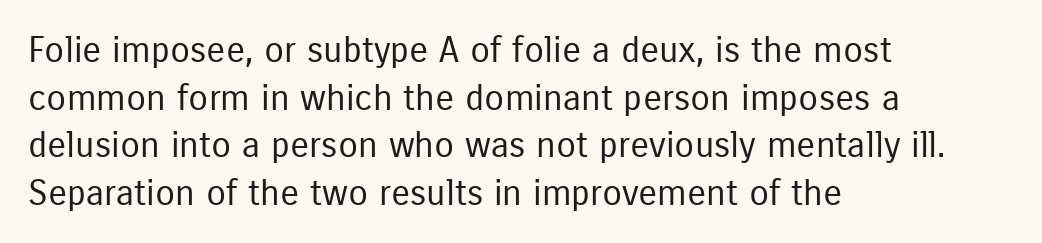
A quiet, ordinary-to-light weight characterises the typeface. Does the leading feel generous? No, just average. Note: no serifs on the glyphs. The strip under each line holds only bare page. Note the varied advance widths — an 'i' is clearly narrower than an 'm'. Layout note: lines flush left.
